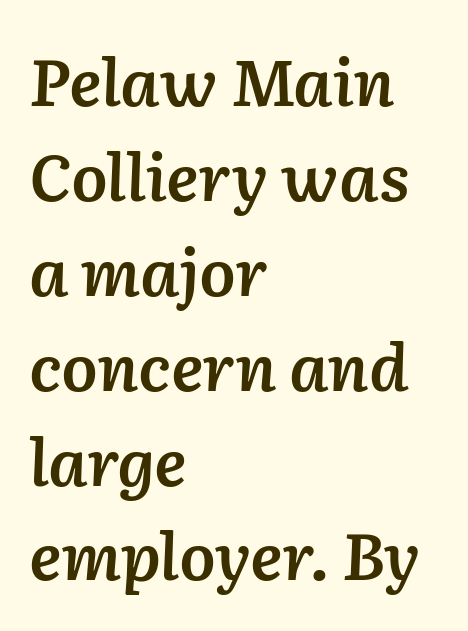
{"italic": "yes", "lean": "right", "slant_degrees": 2, "bold": "semi", "weight": "semibold", "width": "normal", "stroke_contrast": "low", "x_height": "medium", "monospaced": "no", "underline": "no", "align": "left", "line_spacing": "normal", "line_spacing_ratio": 1.46, "letter_spacing": "normal", "letter_spacing_em": 0.0, "glyph_px": 65}
